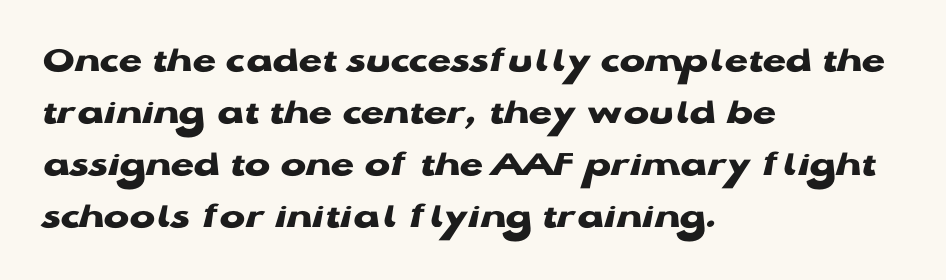
Heavy, bold letterforms. Standard letterfit; no display-style spreading of the glyphs. Varying glyph widths throughout — classic text-font behaviour. Posture: straight, roman, zero tilt. Lines of text with bare space underneath. Reading down the column, the eye jumps a familiar distance to each next line.
